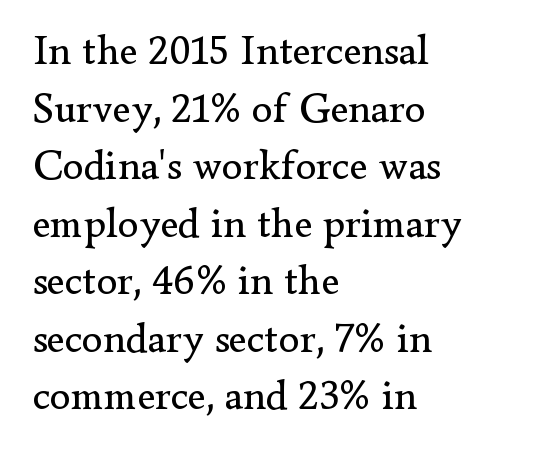
{"serif": "yes", "italic": "no", "bold": "no", "weight": "regular", "width": "normal", "stroke_contrast": "low", "x_height": "small", "monospaced": "no", "underline": "no", "align": "left", "line_spacing": "normal", "line_spacing_ratio": 1.37, "letter_spacing": "normal", "letter_spacing_em": 0.0, "glyph_px": 42}
